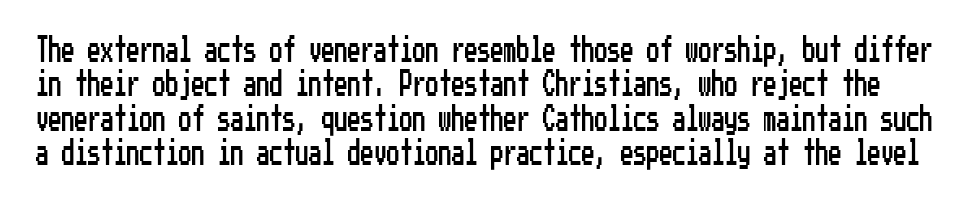
Q: Is the text italic (slanted)? A: No, it is upright.
Q: Is the text underlined? A: No.
Q: Is the spacing between letters normal or unusually wide? A: Normal.
Q: Is the spacing between lines tight, normal or loose? A: Normal.
